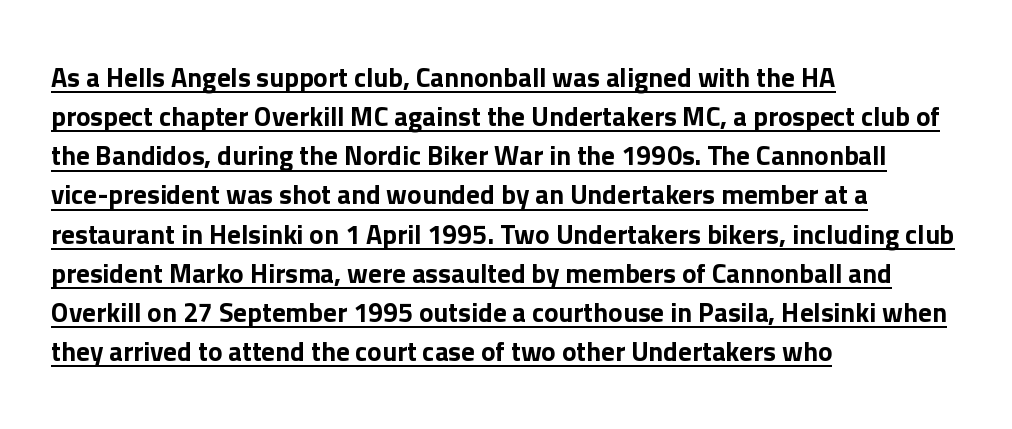
Q: Is the text italic (slanted)? A: No, it is upright.
Q: Is the text underlined? A: Yes.
Q: How is the paragraph aligned? A: Left-aligned.
Q: Is the spacing between letters normal or unusually wide? A: Normal.
Q: Is the spacing between lines tight, normal or loose? A: Normal.
